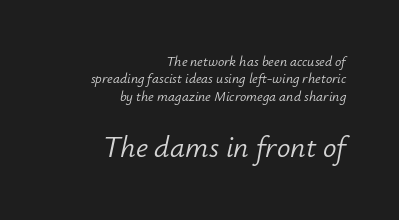
Q: Is the text bold? A: No.
Q: Is the text italic (slanted)? A: Yes, it leans right by about 12 degrees.
Q: Is the text underlined? A: No.
Q: How is the paragraph aligned? A: Right-aligned.
Q: Is the spacing between letters normal or unusually wide? A: Normal.
Q: Which block of text is set in a larger size, the first (top) or the second (bottom)? A: The second (bottom) one.
Q: Width (condensed, normal, or wide)? A: Normal.
Q: Stroke contrast? A: Low.
Q: x-height? A: Small.
Q: Monospaced? A: No.
